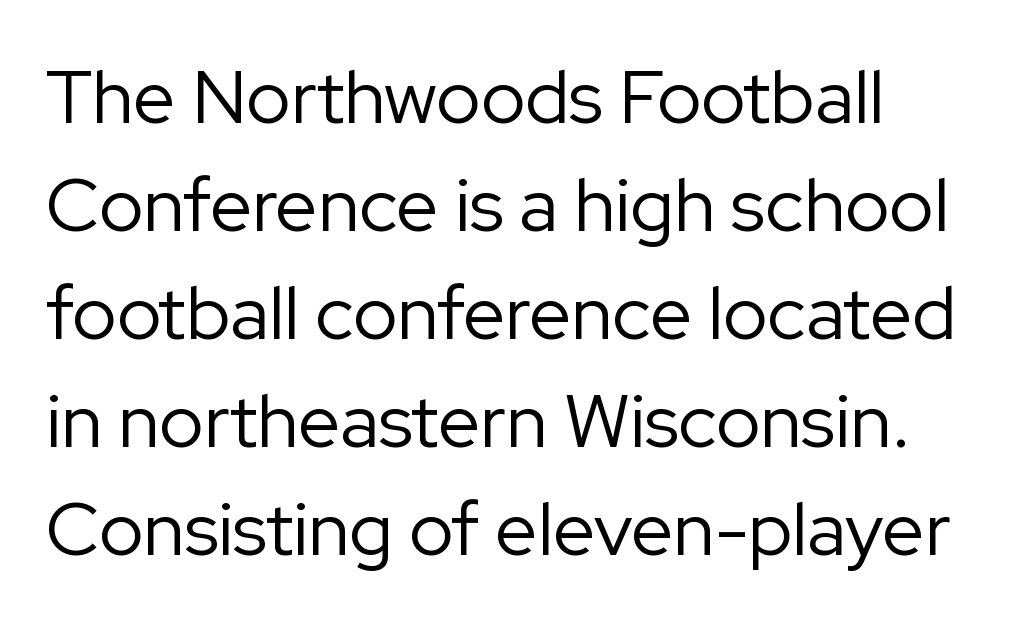
Q: Is the text bold? A: No.
Q: Is the text italic (slanted)? A: No, it is upright.
Q: Is the typeface a serif or a sans-serif typeface? A: Sans-serif.
Q: Is the text underlined? A: No.
Q: Is the spacing between letters normal or unusually wide? A: Normal.
Q: Is the spacing between lines tight, normal or loose? A: Normal.
Q: Width (condensed, normal, or wide)? A: Normal.
Q: Stroke contrast? A: Low.
Q: x-height? A: Medium.
Q: Monospaced? A: No.
